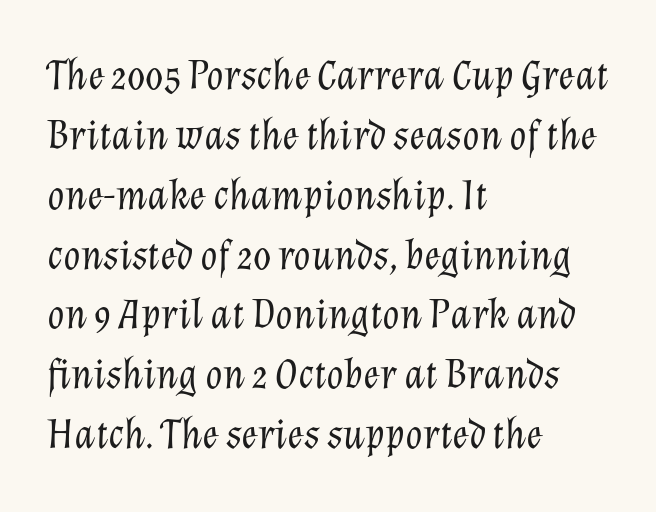
Q: Is the text bold? A: No.
Q: Is the text italic (slanted)? A: Yes, it leans right by about 12 degrees.
Q: Is the text underlined? A: No.
Q: How is the paragraph aligned? A: Left-aligned.
Q: Is the spacing between letters normal or unusually wide? A: Normal.
Q: Is the spacing between lines tight, normal or loose? A: Normal.
Q: Width (condensed, normal, or wide)? A: Normal.
Q: Stroke contrast? A: Low.
Q: x-height? A: Medium.
Q: Monospaced? A: No.
